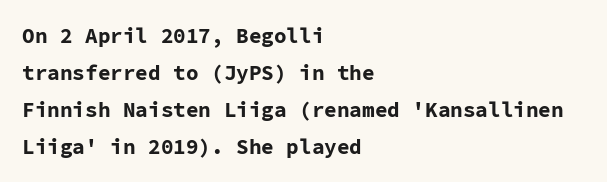
The image shows 21 px bold type, upright; set left-aligned, line spacing 1.76x, normal letter spacing, not underlined.
